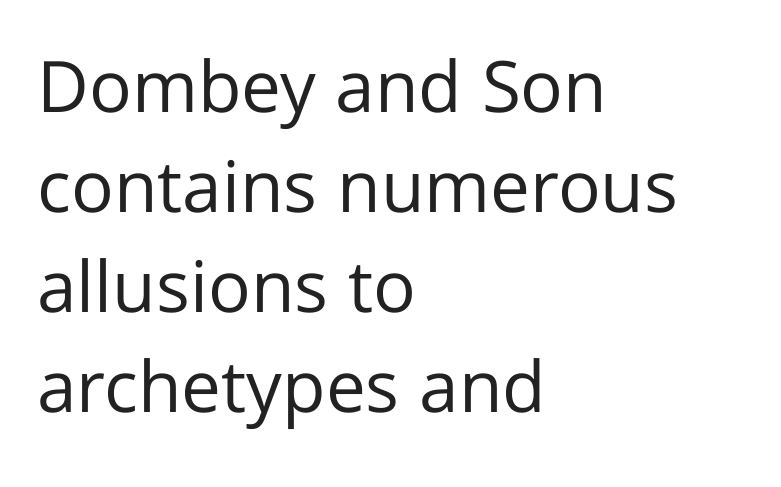
Stroke thickness stays within the range of a standard reading face or lighter. There is no visible air inserted between adjacent glyphs. Descender tails drop into unmarked territory. This sample has the flowing, uneven cadence of proportional lettering. Letterform terminals end flat and unadorned throughout the passage. Caption: multi-line text, flush left, ragged right.
